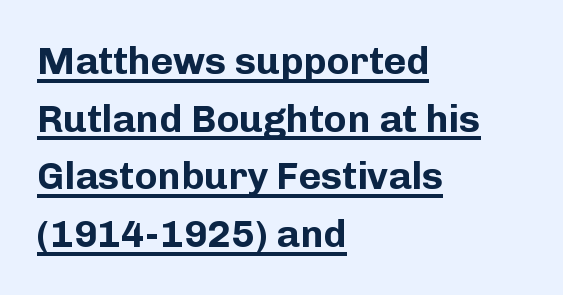
Q: Is the text bold? A: Yes.
Q: Is the text italic (slanted)? A: No, it is upright.
Q: Is the typeface a serif or a sans-serif typeface? A: Sans-serif.
Q: Is the text underlined? A: Yes.
Q: How is the paragraph aligned? A: Left-aligned.
Q: Is the spacing between letters normal or unusually wide? A: Normal.
Q: Is the spacing between lines tight, normal or loose? A: Normal.
Q: Width (condensed, normal, or wide)? A: Normal.
Q: Stroke contrast? A: Low.
Q: x-height? A: Medium.
Q: Monospaced? A: No.
